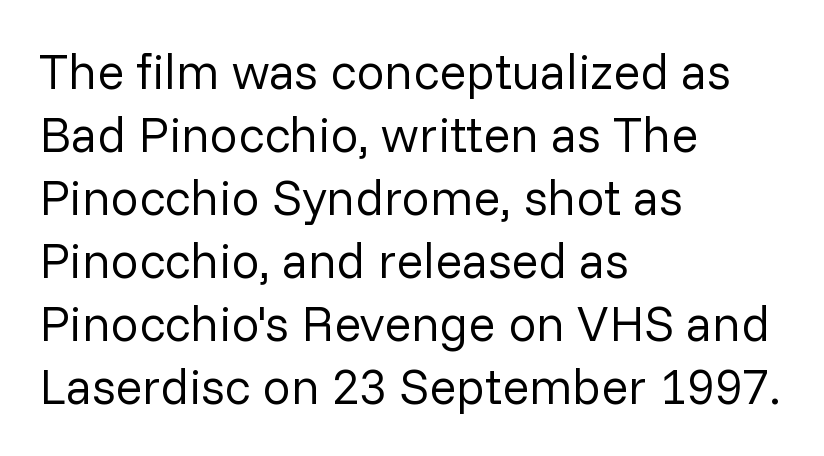
The image shows 50 px regular-weight sans-serif type, upright; set left-aligned, normal line spacing (1.26x), normal letter spacing, not underlined; low stroke contrast and a medium x-height.
